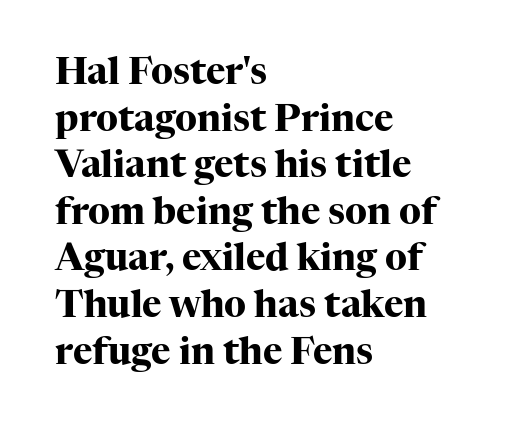
{"serif": "yes", "italic": "no", "bold": "yes", "weight": "heavy", "width": "normal", "stroke_contrast": "high", "x_height": "medium", "monospaced": "no", "underline": "no", "align": "left", "line_spacing": "normal", "line_spacing_ratio": 1.26, "letter_spacing": "normal", "letter_spacing_em": 0.0, "glyph_px": 37}
